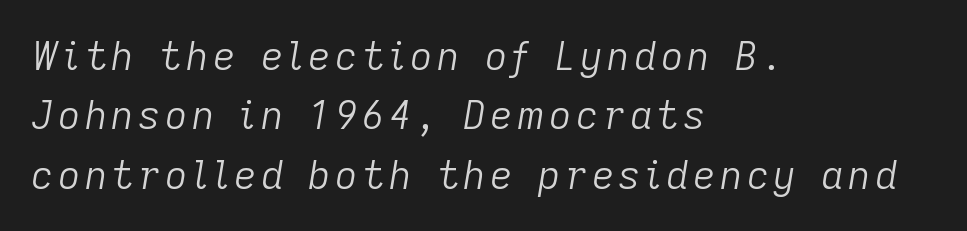
{"italic": "yes", "lean": "right", "slant_degrees": 9, "bold": "no", "weight": "light", "width": "normal", "stroke_contrast": "low", "x_height": "medium", "monospaced": "no", "underline": "no", "align": "left", "line_spacing": "normal", "line_spacing_ratio": 1.52, "glyph_px": 39}
